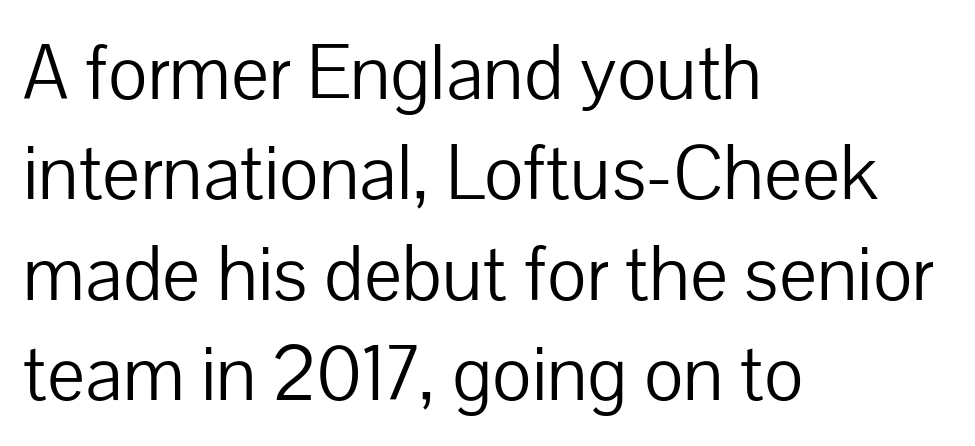
This sample uses a sans-serif face. Reading down the column, the eye jumps a familiar distance to each next line. Characters follow at the spacing the type designer built in. Weight: in the light-to-regular range. Descenders are the only things crossing below the line.
